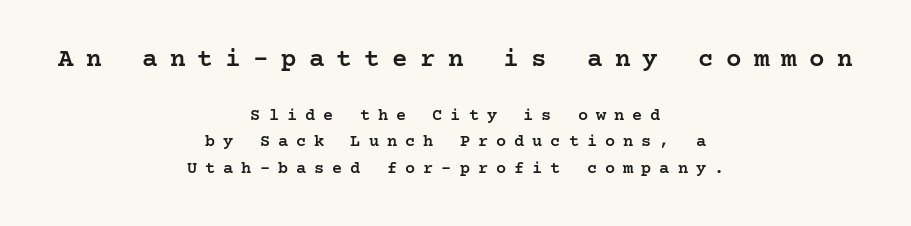
{"italic": "no", "bold": "semi", "underline": "no", "align": "center", "line_spacing": "normal", "line_spacing_ratio": 1.55, "letter_spacing": "wide", "letter_spacing_em": 0.47, "larger_block": "first", "size_ratio": 1.53, "glyph_px": 26}
